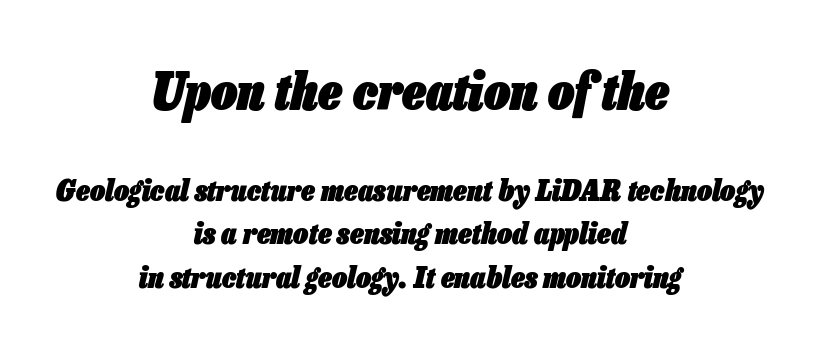
The whole block is typeset with a tilt. Evenly set lines give the paragraph a standard silhouette. This rendering features lettering with no underline. This is heavy type, rendered in bold.
